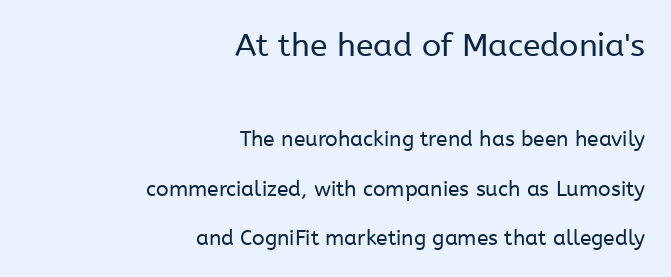
A quiet, ordinary-to-light weight characterises the typeface. Alignment: flush right. Here the designer chose a conventional face with non-uniform glyph widths. No italicization has been applied; the sample stays upright. Does the leading feel generous? Absolutely, it's lavish.
